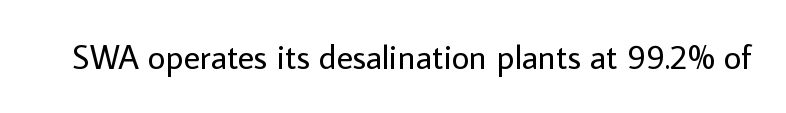
The image shows 34 px regular-weight sans-serif type, upright; set normal letter spacing, not underlined; low stroke contrast and a medium x-height.
